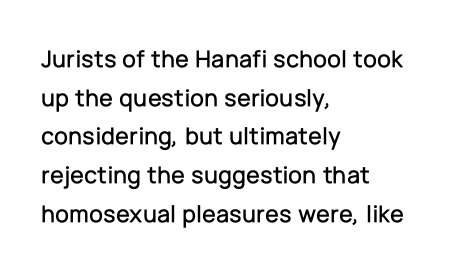
{"italic": "no", "underline": "no", "align": "left", "line_spacing": "normal", "line_spacing_ratio": 1.55, "letter_spacing": "normal", "letter_spacing_em": 0.0, "glyph_px": 25}
